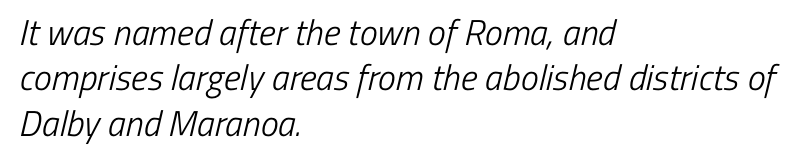
The font sits on the lighter half of the weight spectrum, regular included. The typesetter chose a ragged-right arrangement here. Check where the strokes stop: nothing finishes them off — pure sans. Leading: standard. The face used here is proportionally spaced, like ordinary book or web type.
